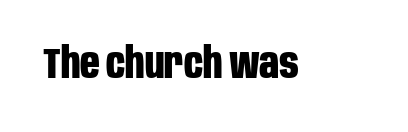
The image shows 43 px bold, condensed sans-serif type, upright; set normal letter spacing, not underlined; low stroke contrast and a large x-height.
